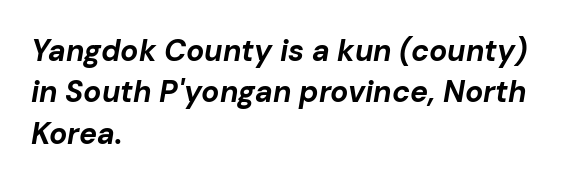
Q: Is the text bold? A: Yes.
Q: Is the text italic (slanted)? A: Yes, it leans right by about 10 degrees.
Q: Is the text underlined? A: No.
Q: How is the paragraph aligned? A: Left-aligned.
Q: Is the spacing between letters normal or unusually wide? A: Normal.
Q: Is the spacing between lines tight, normal or loose? A: Normal.
Q: Width (condensed, normal, or wide)? A: Normal.
Q: Stroke contrast? A: Low.
Q: x-height? A: Medium.
Q: Monospaced? A: No.
